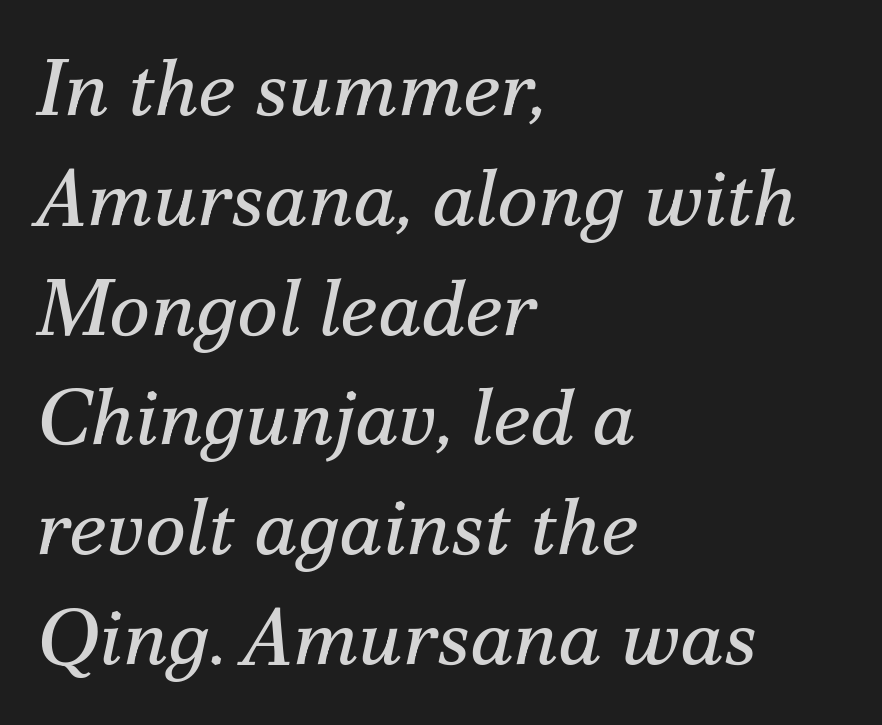
{"serif": "yes", "italic": "yes", "lean": "right", "slant_degrees": 12, "bold": "no", "weight": "regular", "width": "normal", "stroke_contrast": "medium", "x_height": "small", "monospaced": "no", "underline": "no", "align": "left", "line_spacing": "normal", "line_spacing_ratio": 1.39, "letter_spacing": "normal", "letter_spacing_em": 0.0, "glyph_px": 79}
